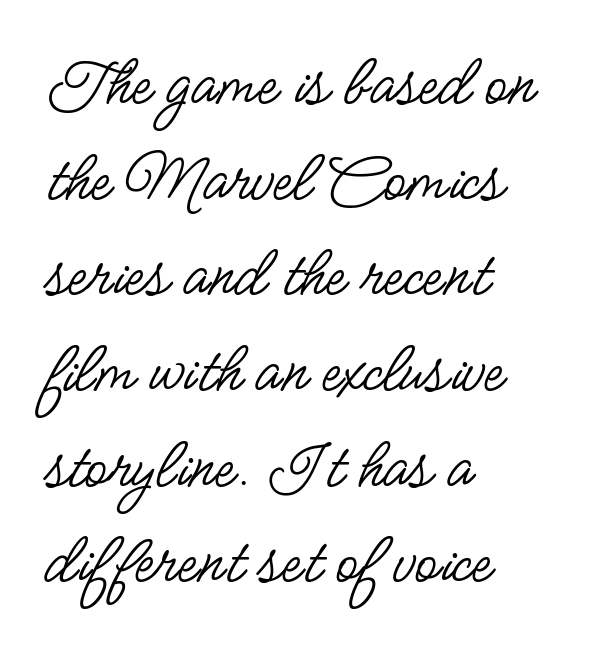
The image shows 73 px regular-weight, condensed sans-serif type; set left-aligned, normal line spacing (1.31x), normal letter spacing, not underlined; low stroke contrast and a small x-height.
